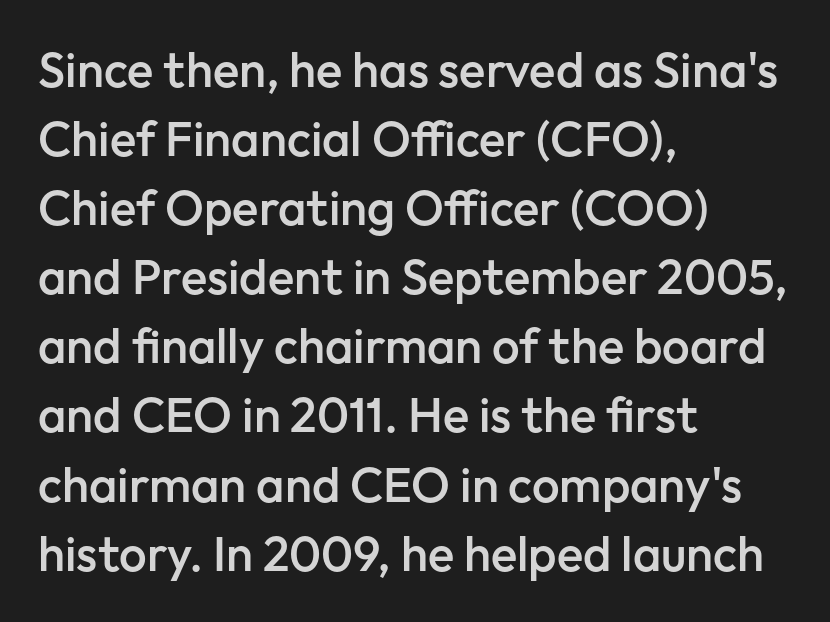
The image shows 49 px semibold sans-serif type, upright; set left-aligned, normal line spacing (1.41x), normal letter spacing, not underlined; low stroke contrast and a medium x-height.
